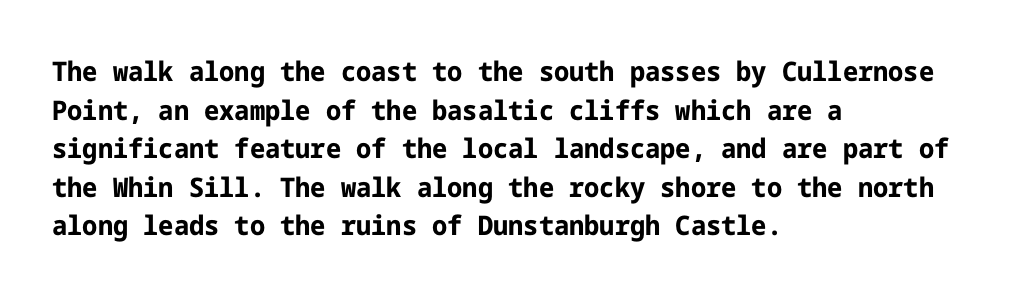
The image shows 27 px bold type, upright; set left-aligned, normal line spacing (1.43x), normal letter spacing, not underlined.
